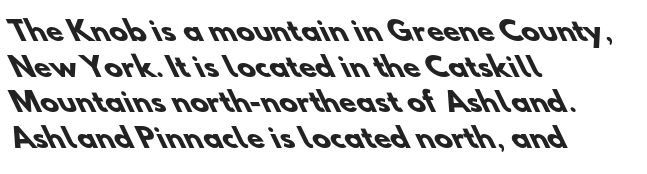
How would I describe the line gaps? Plain and ordinary. Casual observation: everything's shoved over to the left. The words here are not underlined. Students, note that the glyphs here touch the page at normal intervals. Strong, thick strokes mark this as bold type.
